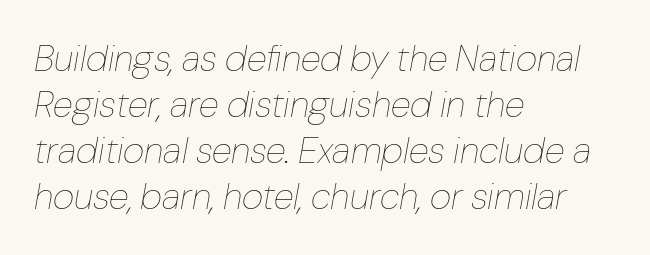
Q: Is the text bold? A: No.
Q: Is the text italic (slanted)? A: Yes, it leans right by about 10 degrees.
Q: Is the text underlined? A: No.
Q: How is the paragraph aligned? A: Left-aligned.
Q: Is the spacing between letters normal or unusually wide? A: Normal.
Q: Width (condensed, normal, or wide)? A: Normal.
Q: Stroke contrast? A: Low.
Q: x-height? A: Medium.
Q: Monospaced? A: No.
